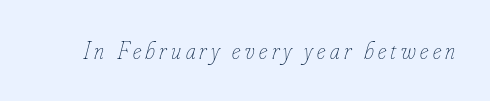
Q: Is the text bold? A: No.
Q: Is the text italic (slanted)? A: Yes, it leans right by about 16 degrees.
Q: Is the text underlined? A: No.
